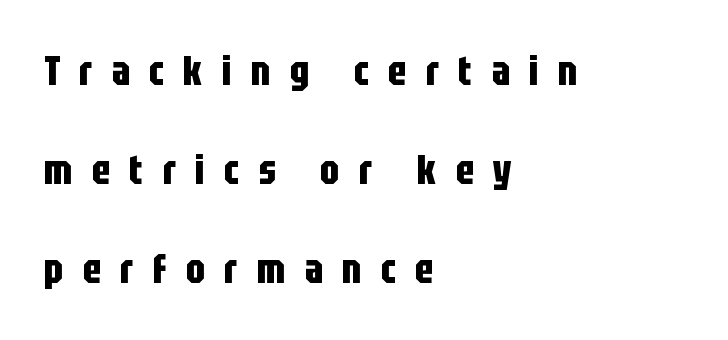
Any mark beneath the type? The region is blank. Varying glyph widths throughout — classic text-font behaviour. Leading is clearly above the norm, producing a sparse column. Italic: no, the glyphs are upright roman. This is sans-serif lettering, the kind often seen on screens and signage.
